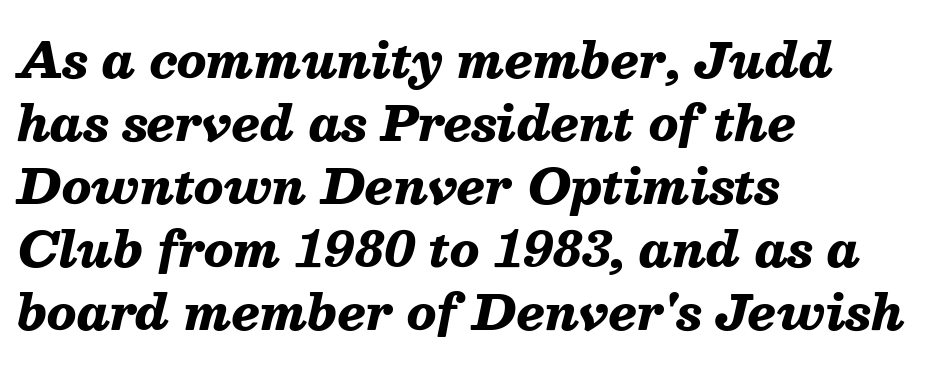
The image shows 48 px heavy type, italic (leaning right); set left-aligned, normal line spacing (1.31x), normal letter spacing, not underlined; medium stroke contrast and a medium x-height.
